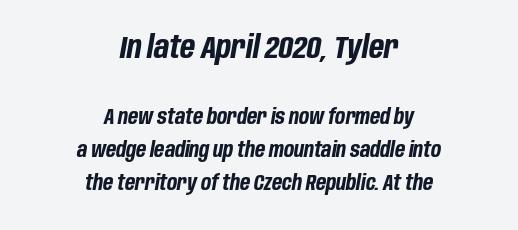
The image shows 31 px bold, condensed type, italic (leaning right); set centered, normal line spacing (1.58x), normal letter spacing, not underlined; the first (top) block is 1.48x larger; low stroke contrast and a large x-height.
